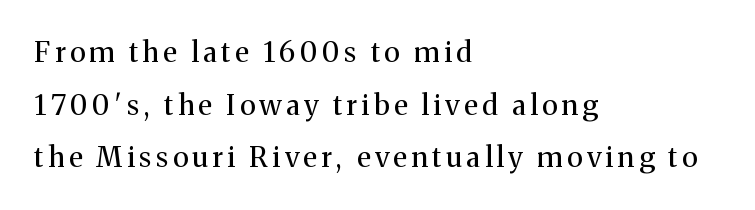
{"serif": "yes", "italic": "no", "bold": "no", "weight": "regular", "width": "normal", "stroke_contrast": "medium", "x_height": "medium", "monospaced": "no", "underline": "no", "align": "left", "line_spacing_ratio": 1.88, "glyph_px": 28}
